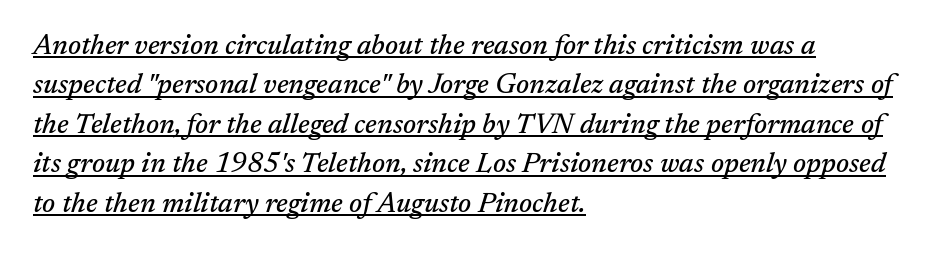
Q: Is the text italic (slanted)? A: Yes, it leans right by about 17 degrees.
Q: Is the typeface a serif or a sans-serif typeface? A: Serif.
Q: Is the text underlined? A: Yes.
Q: How is the paragraph aligned? A: Left-aligned.
Q: Is the spacing between letters normal or unusually wide? A: Normal.
Q: Is the spacing between lines tight, normal or loose? A: Normal.
Q: Width (condensed, normal, or wide)? A: Normal.
Q: Stroke contrast? A: Medium.
Q: x-height? A: Medium.
Q: Monospaced? A: No.
